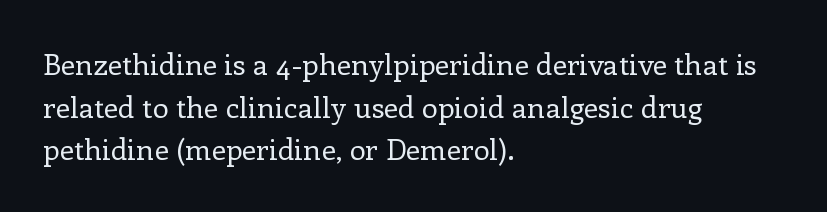
The image shows 29 px regular-weight serif type, upright; set left-aligned, normal line spacing (1.47x), normal letter spacing, not underlined; low stroke contrast and a medium x-height.
